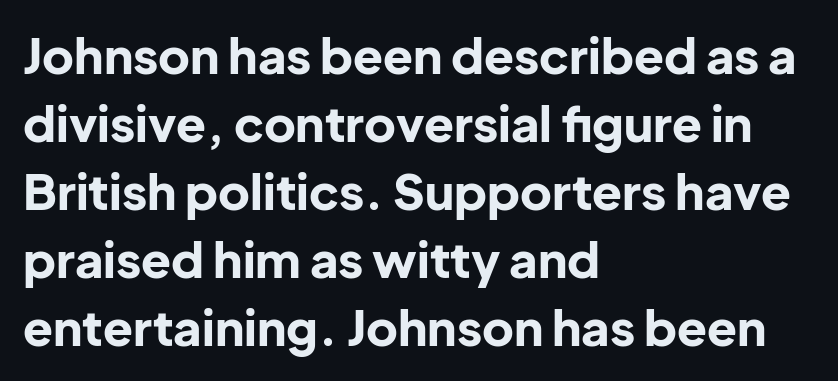
Letters rest on an invisible, unmarked baseline. No italicization has been applied; the sample stays upright. Honestly, the row spacing looks completely unremarkable. The rendering uses natural spacing where letterforms have individual widths. The lines are quadded left.
